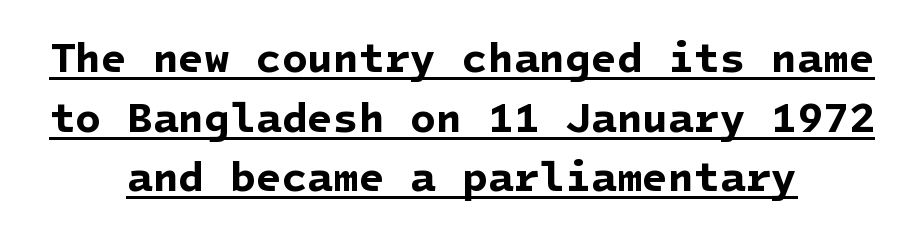
The image shows 42 px bold sans-serif type; set centered, normal line spacing (1.42x), normal letter spacing, underlined; low stroke contrast and a medium x-height.
